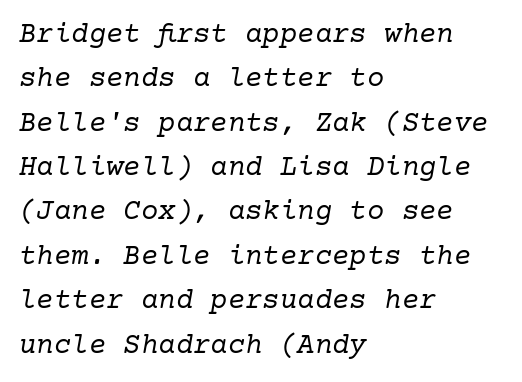
{"serif": "yes", "italic": "yes", "lean": "right", "slant_degrees": 10, "bold": "no", "weight": "regular", "width": "normal", "stroke_contrast": "low", "x_height": "medium", "underline": "no", "align": "left", "line_spacing": "normal", "line_spacing_ratio": 1.53, "letter_spacing": "normal", "letter_spacing_em": 0.0, "glyph_px": 29}
